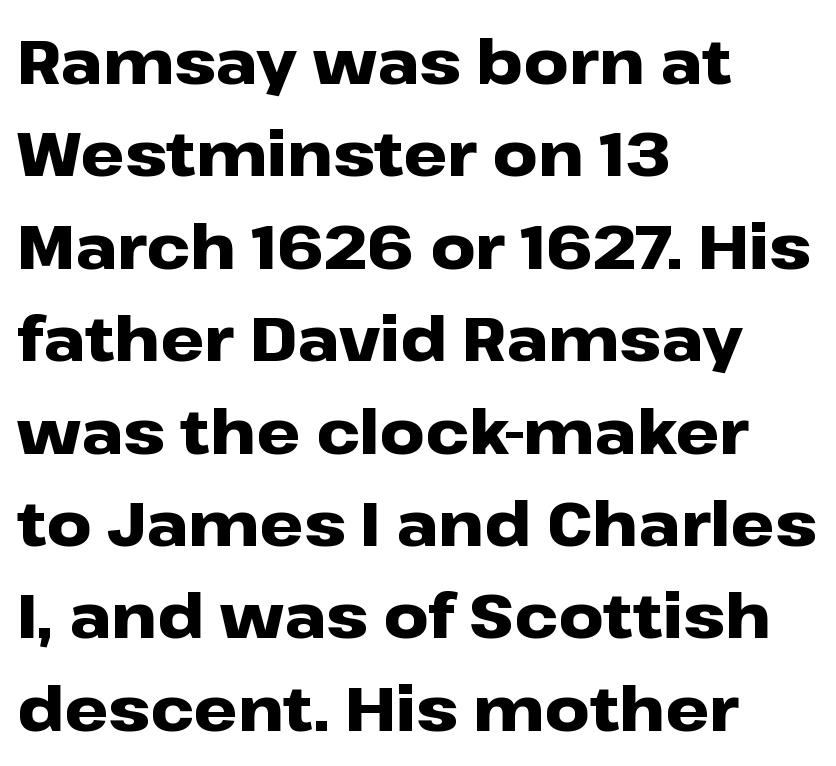
{"serif": "no", "italic": "no", "bold": "yes", "weight": "heavy", "width": "wide", "stroke_contrast": "low", "x_height": "medium", "monospaced": "no", "underline": "no", "align": "left", "line_spacing": "normal", "line_spacing_ratio": 1.49, "letter_spacing": "normal", "letter_spacing_em": 0.0, "glyph_px": 62}
